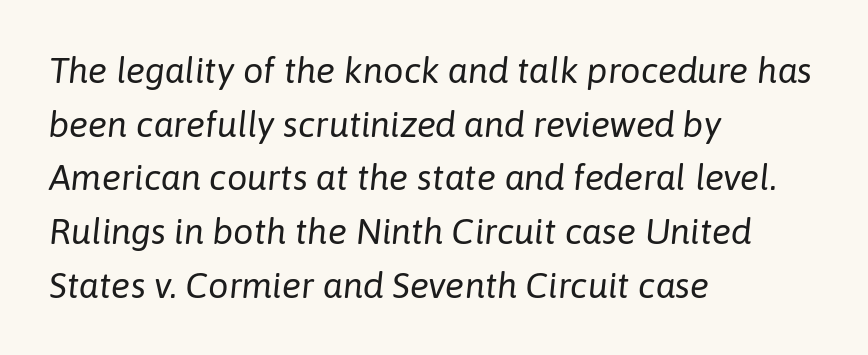
{"italic": "yes", "lean": "right", "slant_degrees": 6, "bold": "no", "weight": "regular", "width": "normal", "stroke_contrast": "low", "x_height": "medium", "monospaced": "no", "underline": "no", "align": "left", "line_spacing": "normal", "line_spacing_ratio": 1.49, "letter_spacing": "normal", "letter_spacing_em": 0.0, "glyph_px": 36}
